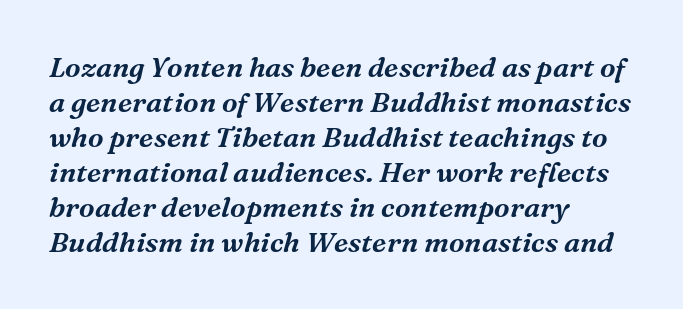
The image shows 28 px serif type, italic (leaning right); set left-aligned, normal line spacing (1.25x), normal letter spacing, not underlined; medium stroke contrast and a medium x-height.
